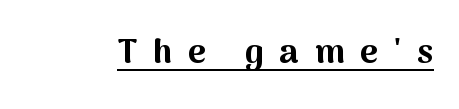
The image shows 34 px bold sans-serif type, upright; set unusually wide letter spacing (+0.47 em), underlined; medium stroke contrast and a medium x-height.
